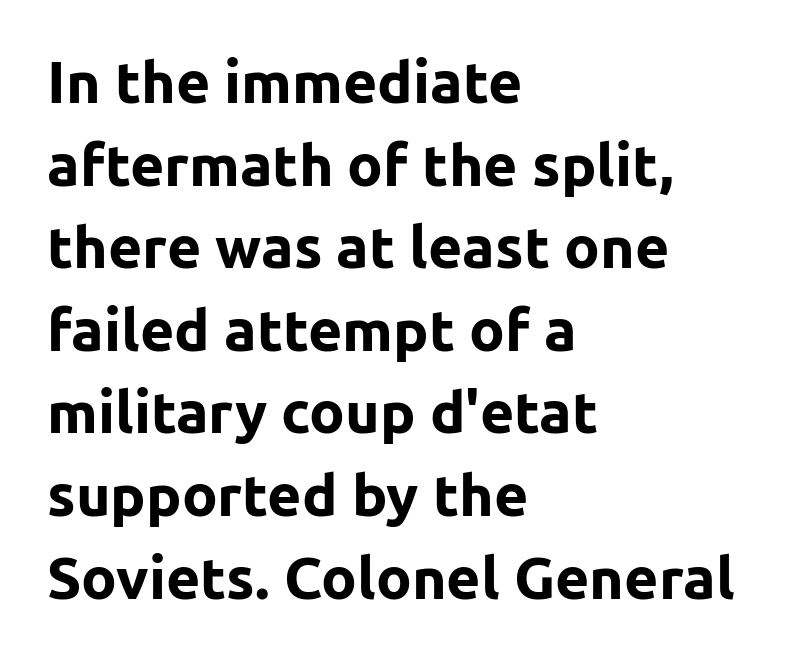
Q: Is the text bold? A: Yes.
Q: Is the text italic (slanted)? A: No, it is upright.
Q: Is the typeface a serif or a sans-serif typeface? A: Sans-serif.
Q: Is the text underlined? A: No.
Q: How is the paragraph aligned? A: Left-aligned.
Q: Is the spacing between letters normal or unusually wide? A: Normal.
Q: Is the spacing between lines tight, normal or loose? A: Normal.
Q: Width (condensed, normal, or wide)? A: Normal.
Q: Stroke contrast? A: Low.
Q: x-height? A: Medium.
Q: Monospaced? A: No.
